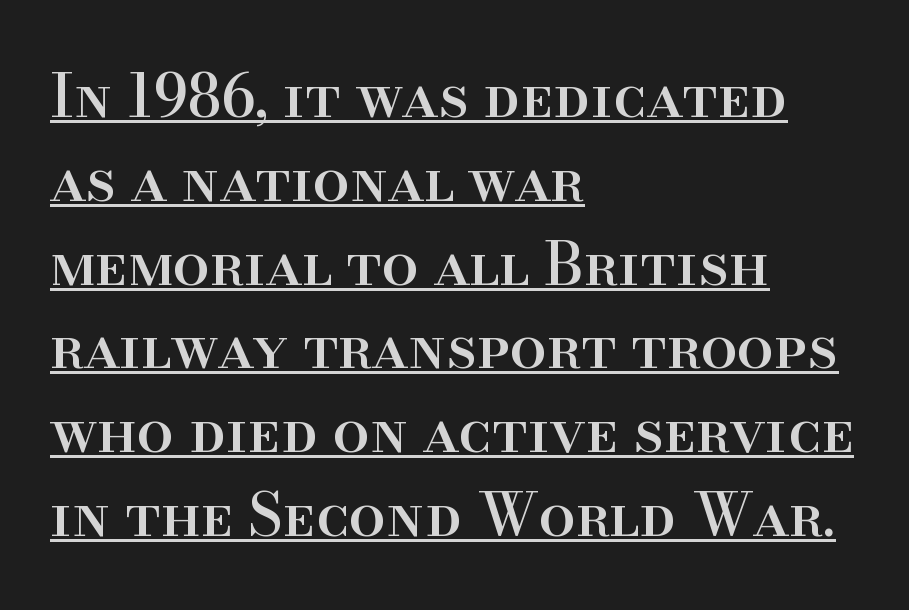
{"serif": "yes", "italic": "no", "width": "normal", "stroke_contrast": "high", "x_height": "small", "monospaced": "no", "underline": "yes", "align": "left", "line_spacing": "normal", "line_spacing_ratio": 1.42, "letter_spacing": "normal", "letter_spacing_em": 0.0, "glyph_px": 59}
